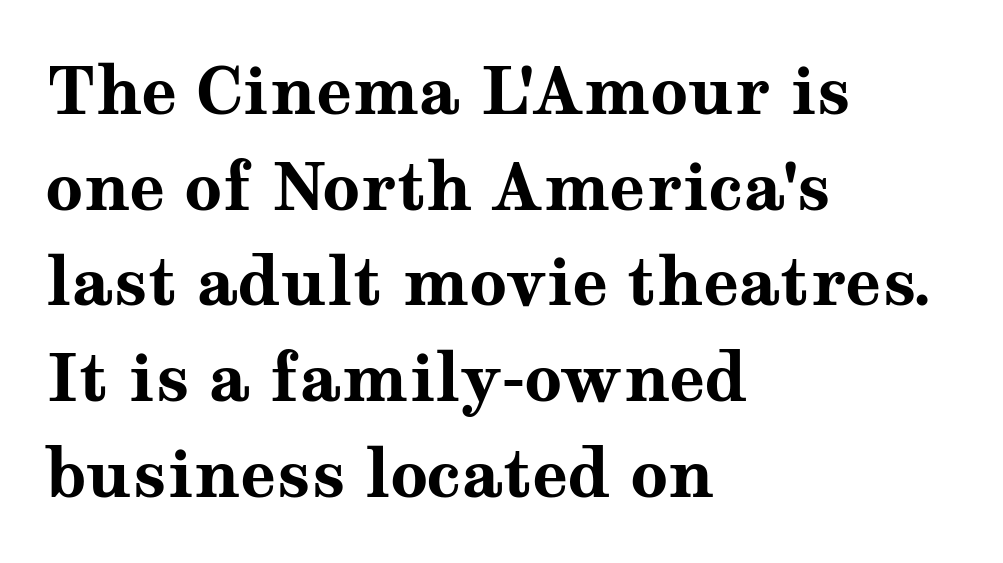
The image shows 66 px bold, wide serif type, upright; set left-aligned, normal line spacing (1.45x), normal letter spacing, not underlined; medium stroke contrast and a medium x-height.
